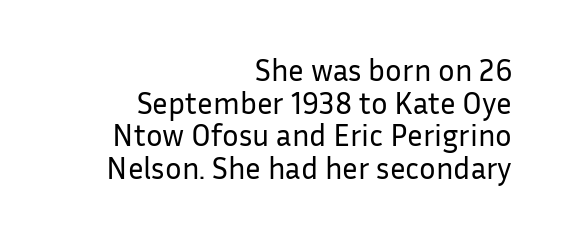
{"serif": "no", "italic": "no", "bold": "no", "weight": "regular", "width": "normal", "stroke_contrast": "low", "x_height": "medium", "monospaced": "no", "underline": "no", "align": "right", "line_spacing": "tight", "line_spacing_ratio": 1.05, "letter_spacing": "normal", "letter_spacing_em": 0.0, "glyph_px": 31}
